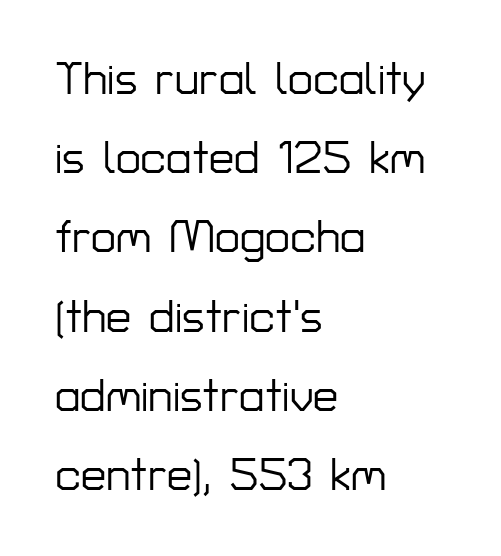
Q: Is the text italic (slanted)? A: No, it is upright.
Q: Is the typeface a serif or a sans-serif typeface? A: Sans-serif.
Q: Is the text underlined? A: No.
Q: How is the paragraph aligned? A: Left-aligned.
Q: Is the spacing between letters normal or unusually wide? A: Normal.
Q: Width (condensed, normal, or wide)? A: Normal.
Q: Stroke contrast? A: Low.
Q: x-height? A: Medium.
Q: Monospaced? A: No.
